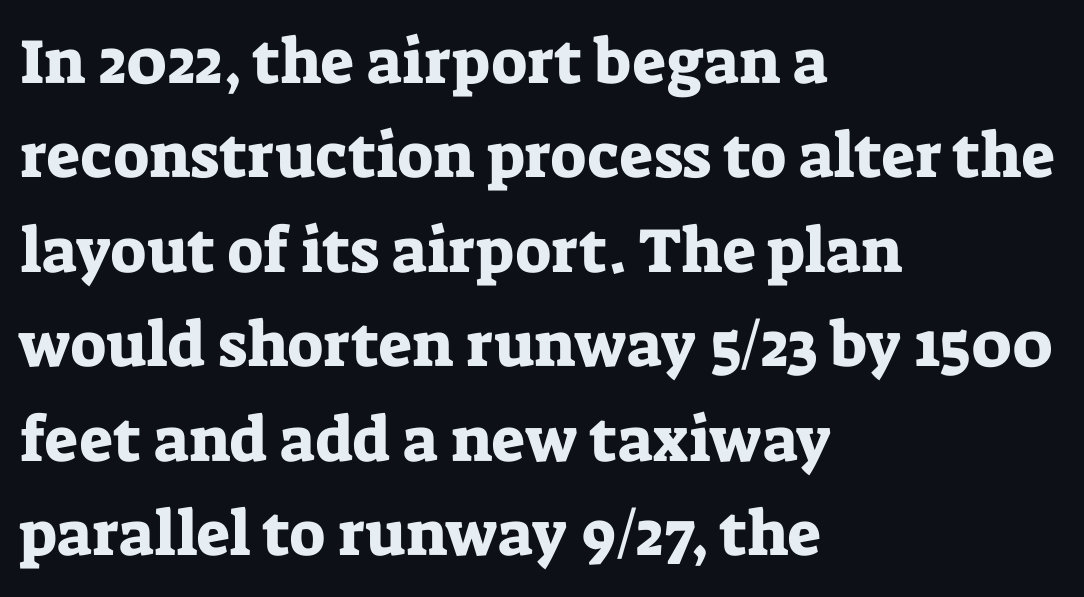
The image shows 63 px serif type, upright; set left-aligned, normal line spacing (1.5x), normal letter spacing, not underlined; low stroke contrast and a medium x-height.
